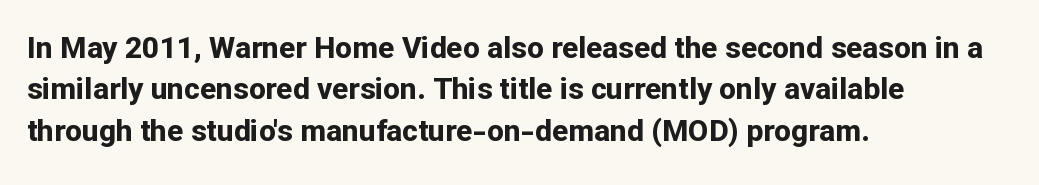
A full-strength bold gives these letters their thick strokes. Caption: standard tracking, unaltered. Every stem runs plumb, perpendicular to the baseline. The space beneath each line is pristine and unruled.
